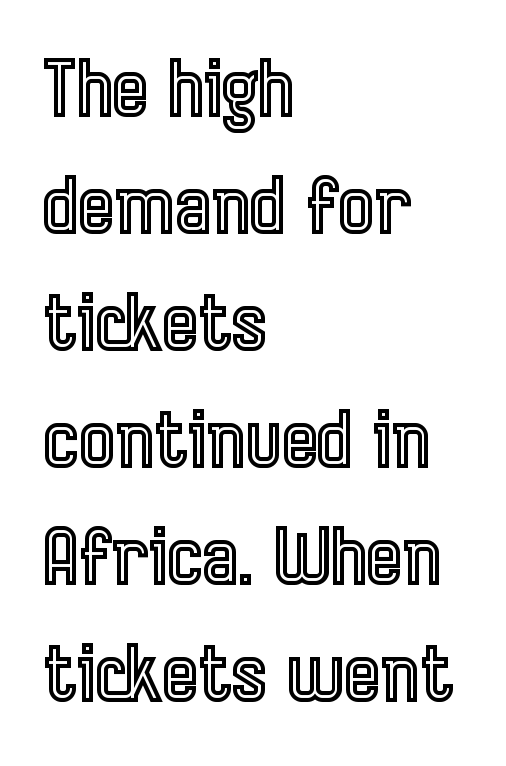
{"italic": "no", "width": "condensed", "x_height": "medium", "monospaced": "no", "underline": "no", "align": "left", "line_spacing": "normal", "line_spacing_ratio": 1.52, "letter_spacing": "normal", "letter_spacing_em": 0.0, "glyph_px": 77}
